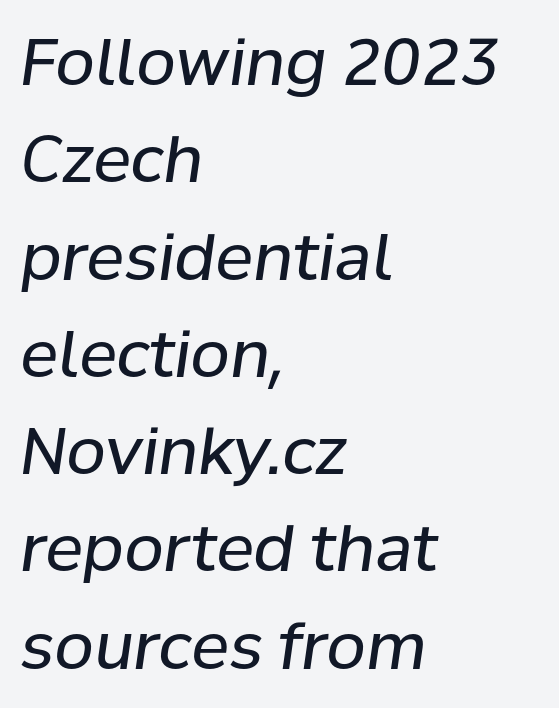
{"italic": "yes", "lean": "right", "slant_degrees": 8, "bold": "no", "weight": "regular", "width": "normal", "stroke_contrast": "low", "x_height": "medium", "monospaced": "no", "underline": "no", "align": "left", "line_spacing": "normal", "line_spacing_ratio": 1.52, "letter_spacing": "normal", "letter_spacing_em": 0.0, "glyph_px": 64}
